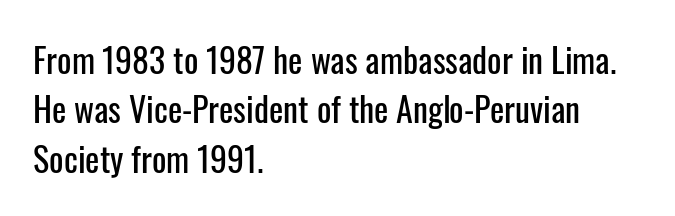
Q: Is the text italic (slanted)? A: No, it is upright.
Q: Is the typeface a serif or a sans-serif typeface? A: Sans-serif.
Q: Is the text underlined? A: No.
Q: How is the paragraph aligned? A: Left-aligned.
Q: Is the spacing between letters normal or unusually wide? A: Normal.
Q: Is the spacing between lines tight, normal or loose? A: Normal.
Q: Width (condensed, normal, or wide)? A: Condensed.
Q: Stroke contrast? A: Low.
Q: x-height? A: Medium.
Q: Monospaced? A: No.
